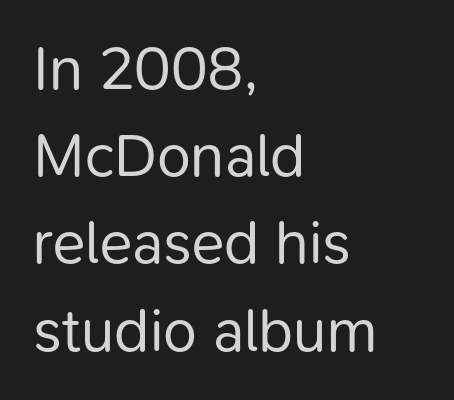
The image shows 61 px regular-weight sans-serif type, upright; set left-aligned, normal line spacing (1.43x), normal letter spacing, not underlined; low stroke contrast and a medium x-height.
